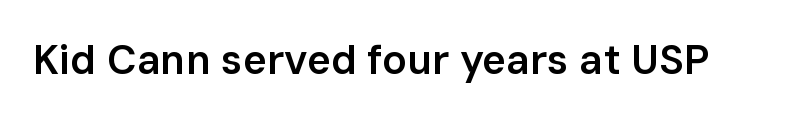
Nothing unusual about the tracking: characters are spaced as the font intends. Italic: no, the glyphs are upright roman. The specimen omits any rule beneath the text block's lines. On the weight axis this lands at semibold, roughly 600. Here the designer chose a conventional face with non-uniform glyph widths. The letters carry no serifs — their stems end cleanly without finishing strokes.
